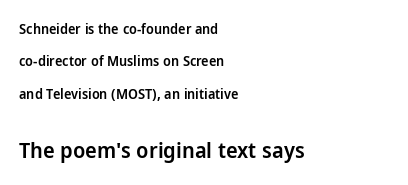
Q: Is the text bold? A: Semi-bold.
Q: Is the text italic (slanted)? A: No, it is upright.
Q: Is the text underlined? A: No.
Q: How is the paragraph aligned? A: Left-aligned.
Q: Is the spacing between letters normal or unusually wide? A: Normal.
Q: Is the spacing between lines tight, normal or loose? A: Loose.
Q: Which block of text is set in a larger size, the first (top) or the second (bottom)? A: The second (bottom) one.
